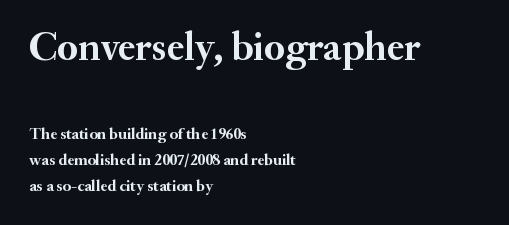
{"serif": "yes", "italic": "no", "bold": "yes", "weight": "semibold", "width": "normal", "stroke_contrast": "medium", "x_height": "small", "monospaced": "no", "underline": "no", "align": "left", "line_spacing": "normal", "line_spacing_ratio": 1.63, "letter_spacing": "normal", "letter_spacing_em": 0.0, "larger_block": "first", "size_ratio": 2.5, "glyph_px": 40}
